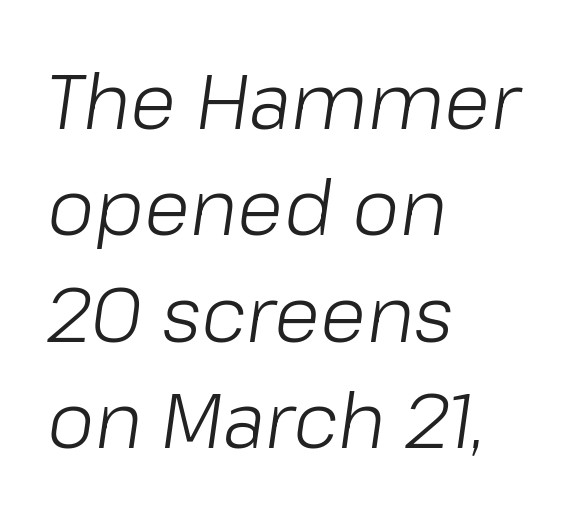
The image shows 76 px light type, italic (leaning right); set left-aligned, normal line spacing (1.4x), normal letter spacing, not underlined; low stroke contrast and a medium x-height.
